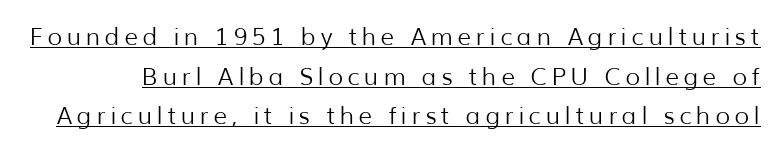
{"italic": "no", "bold": "no", "underline": "yes", "line_spacing": "normal", "line_spacing_ratio": 1.65, "glyph_px": 24}
